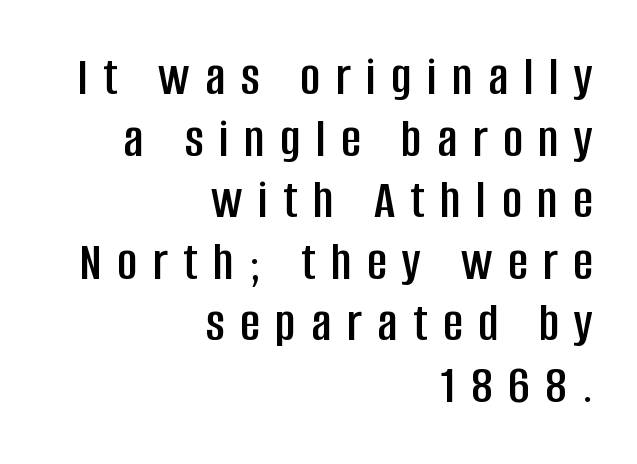
Q: Is the text italic (slanted)? A: No, it is upright.
Q: Is the typeface a serif or a sans-serif typeface? A: Sans-serif.
Q: Is the text underlined? A: No.
Q: How is the paragraph aligned? A: Right-aligned.
Q: Is the spacing between letters normal or unusually wide? A: Unusually wide.
Q: Is the spacing between lines tight, normal or loose? A: Tight.
Q: Width (condensed, normal, or wide)? A: Condensed.
Q: Stroke contrast? A: Low.
Q: x-height? A: Large.
Q: Monospaced? A: No.
